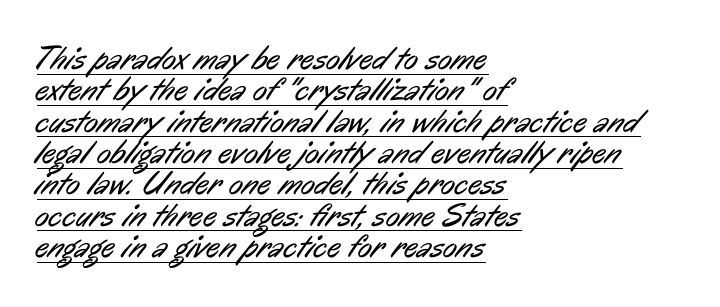
{"serif": "no", "bold": "no", "weight": "regular", "width": "condensed", "stroke_contrast": "low", "x_height": "medium", "monospaced": "no", "underline": "yes", "align": "left", "line_spacing": "tight", "line_spacing_ratio": 0.95, "letter_spacing": "normal", "letter_spacing_em": 0.0, "glyph_px": 33}
